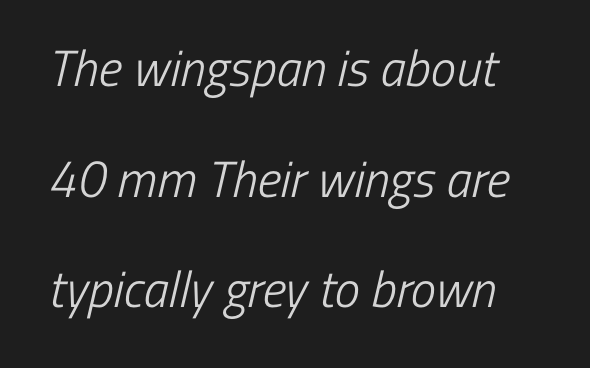
{"serif": "no", "bold": "no", "weight": "light", "width": "condensed", "stroke_contrast": "low", "x_height": "medium", "monospaced": "no", "underline": "no", "line_spacing": "loose", "line_spacing_ratio": 2.17, "letter_spacing": "normal", "letter_spacing_em": 0.0, "glyph_px": 51}
